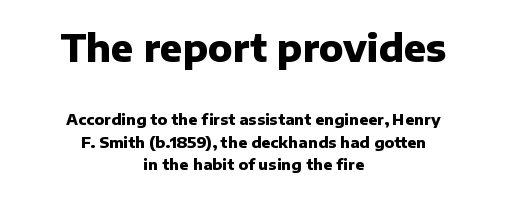
The image shows 37 px heavy sans-serif type, upright; set centered, normal line spacing (1.52x), normal letter spacing, not underlined; the first (top) block is 2.47x larger; low stroke contrast and a medium x-height.
